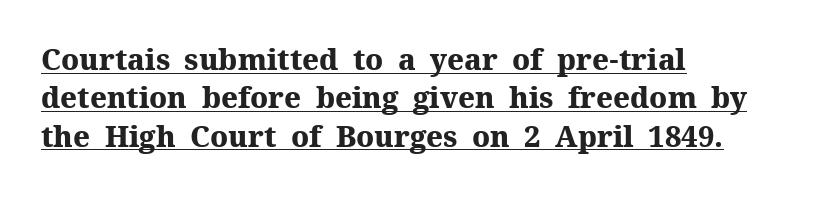
Strokes here are thick enough to call this a true bold. The specimen reads as upright at a glance. Does the type have serifs? Yes, each stem ends in a small foot. Letter spacing: default. The letters advance in unequal steps, a hallmark of proportional type.
